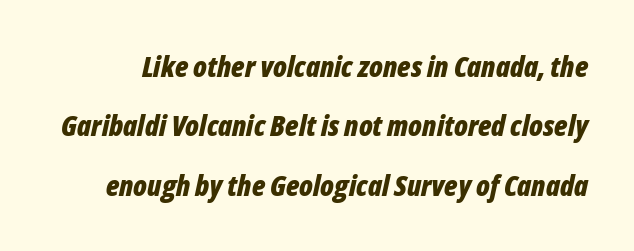
Q: Is the text bold? A: Yes.
Q: Is the text italic (slanted)? A: Yes, it leans right by about 12 degrees.
Q: Is the text underlined? A: No.
Q: Is the spacing between letters normal or unusually wide? A: Normal.
Q: Is the spacing between lines tight, normal or loose? A: Loose.
Q: Width (condensed, normal, or wide)? A: Condensed.
Q: Stroke contrast? A: Low.
Q: x-height? A: Medium.
Q: Monospaced? A: No.
